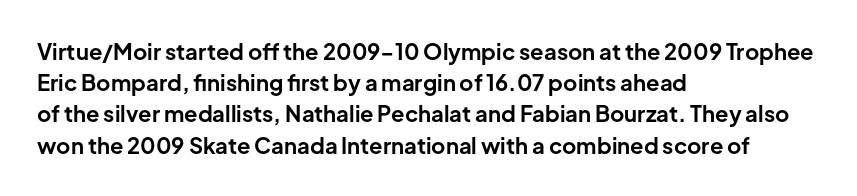
Q: Is the text bold? A: Yes.
Q: Is the text italic (slanted)? A: No, it is upright.
Q: Is the text underlined? A: No.
Q: How is the paragraph aligned? A: Left-aligned.
Q: Is the spacing between letters normal or unusually wide? A: Normal.
Q: Is the spacing between lines tight, normal or loose? A: Normal.
